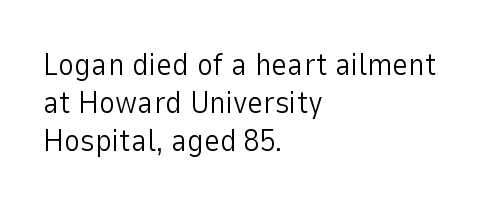
Q: Is the text bold? A: No.
Q: Is the text italic (slanted)? A: No, it is upright.
Q: Is the typeface a serif or a sans-serif typeface? A: Sans-serif.
Q: Is the text underlined? A: No.
Q: How is the paragraph aligned? A: Left-aligned.
Q: Is the spacing between letters normal or unusually wide? A: Normal.
Q: Width (condensed, normal, or wide)? A: Normal.
Q: Stroke contrast? A: Low.
Q: x-height? A: Medium.
Q: Monospaced? A: No.
